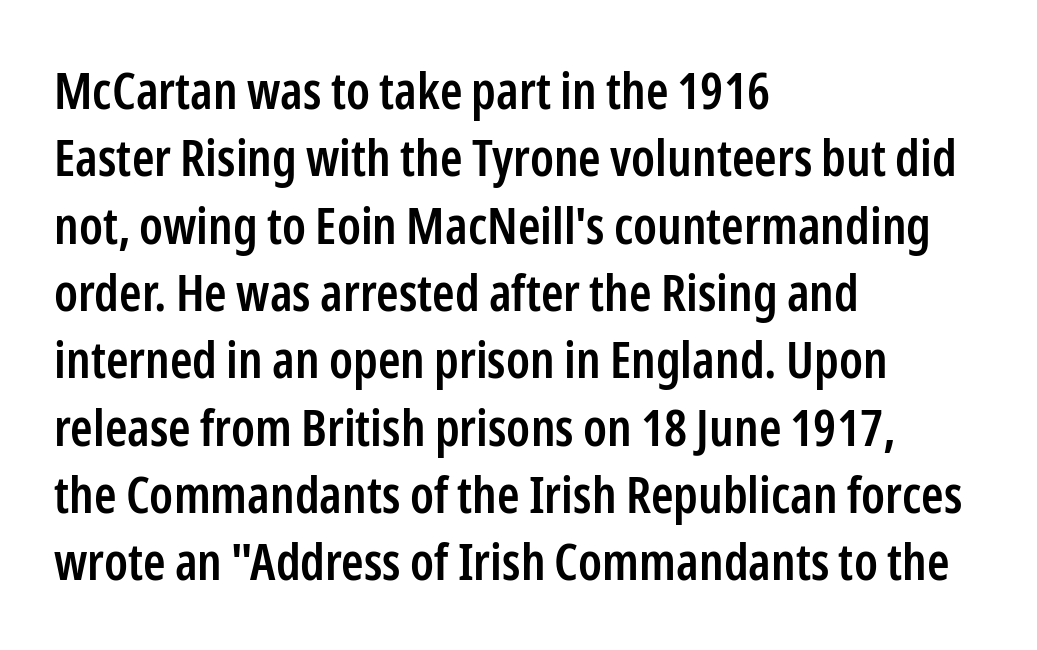
Q: Is the text bold? A: Semi-bold.
Q: Is the text italic (slanted)? A: No, it is upright.
Q: Is the typeface a serif or a sans-serif typeface? A: Sans-serif.
Q: Is the text underlined? A: No.
Q: How is the paragraph aligned? A: Left-aligned.
Q: Is the spacing between letters normal or unusually wide? A: Normal.
Q: Is the spacing between lines tight, normal or loose? A: Normal.
Q: Width (condensed, normal, or wide)? A: Condensed.
Q: Stroke contrast? A: Low.
Q: x-height? A: Medium.
Q: Monospaced? A: No.
